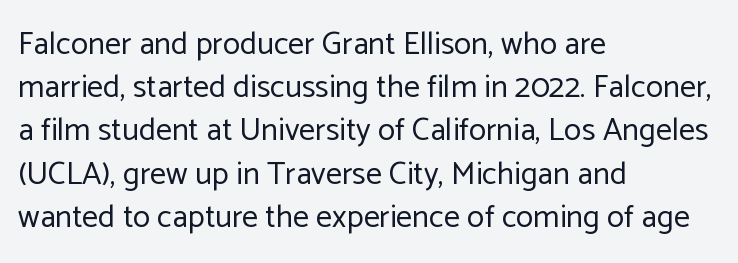
The image shows 32 px regular-weight sans-serif type, upright; set left-aligned, normal line spacing (1.35x), normal letter spacing, not underlined; low stroke contrast and a medium x-height.
